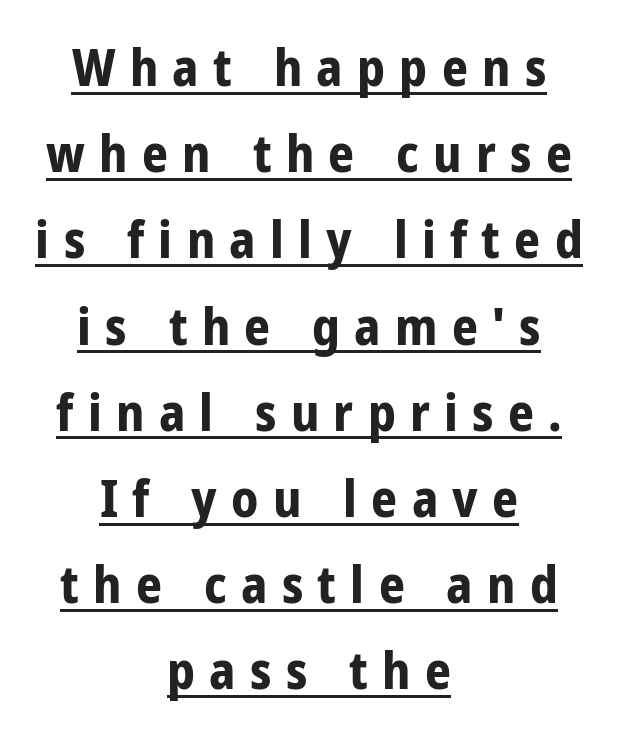
The image shows 51 px bold, condensed sans-serif type, upright; set centered, normal line spacing (1.69x), unusually wide letter spacing (+0.28 em), underlined; low stroke contrast and a medium x-height.
